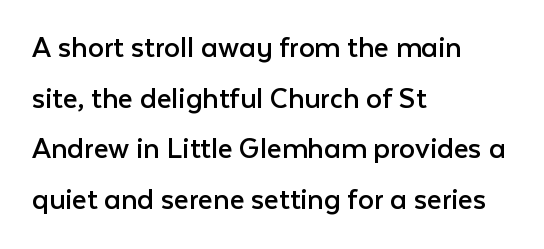
This sample has the flowing, uneven cadence of proportional lettering. Compared with typical paragraphs, the rows here are spaced about the same. A typesetter would call this zero additional tracking. No extra ink here — the face is not bold.
